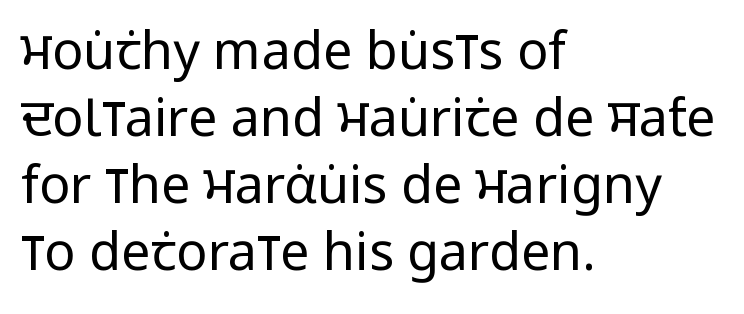
These lines are composed in type without serifs. Anything drawn beneath the words? Only blank space. Character widths vary here, with narrow letters taking less room than wide ones. Between one letter and the next there's only the usual sliver of space.
